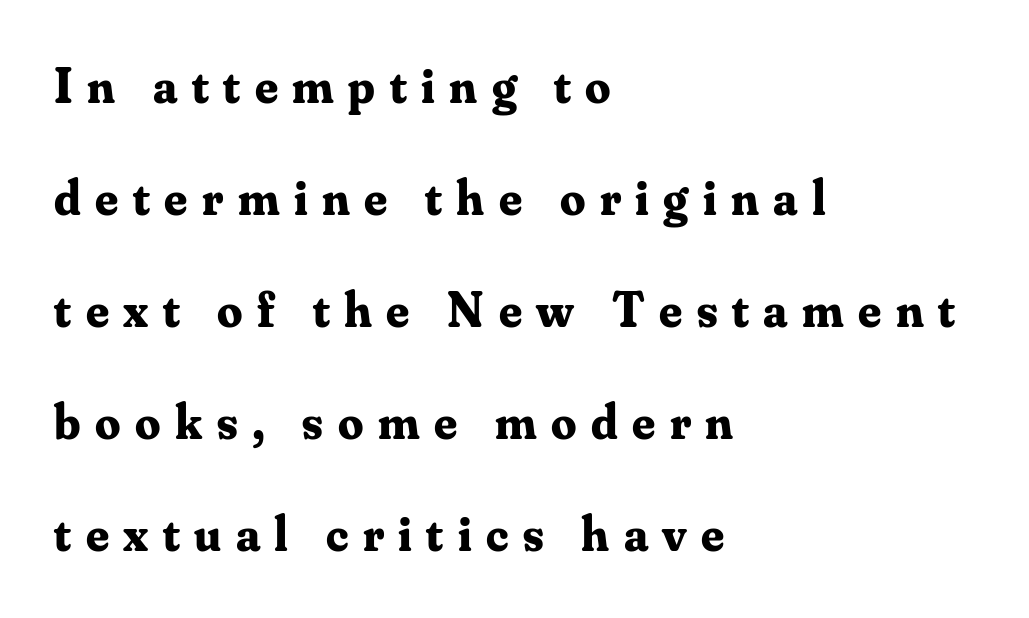
Q: Is the text bold? A: Yes.
Q: Is the text italic (slanted)? A: No, it is upright.
Q: Is the typeface a serif or a sans-serif typeface? A: Serif.
Q: Is the text underlined? A: No.
Q: How is the paragraph aligned? A: Left-aligned.
Q: Is the spacing between letters normal or unusually wide? A: Unusually wide.
Q: Is the spacing between lines tight, normal or loose? A: Loose.
Q: Width (condensed, normal, or wide)? A: Normal.
Q: Stroke contrast? A: Medium.
Q: x-height? A: Small.
Q: Monospaced? A: No.
